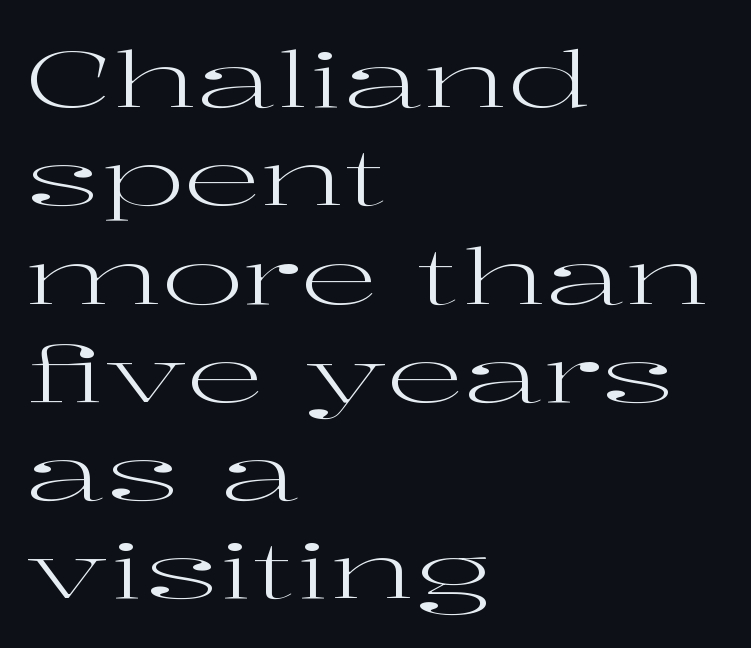
Q: Is the text bold? A: No.
Q: Is the text italic (slanted)? A: No, it is upright.
Q: Is the typeface a serif or a sans-serif typeface? A: Serif.
Q: Is the text underlined? A: No.
Q: How is the paragraph aligned? A: Left-aligned.
Q: Is the spacing between letters normal or unusually wide? A: Normal.
Q: Is the spacing between lines tight, normal or loose? A: Normal.
Q: Width (condensed, normal, or wide)? A: Wide.
Q: Stroke contrast? A: High.
Q: x-height? A: Medium.
Q: Monospaced? A: No.
